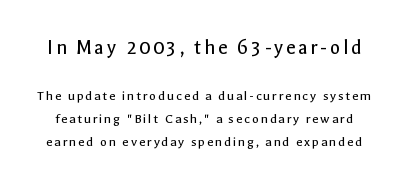
Q: Is the text bold? A: No.
Q: Is the text italic (slanted)? A: No, it is upright.
Q: Is the text underlined? A: No.
Q: Is the spacing between lines tight, normal or loose? A: Normal.
Q: Which block of text is set in a larger size, the first (top) or the second (bottom)? A: The first (top) one.
